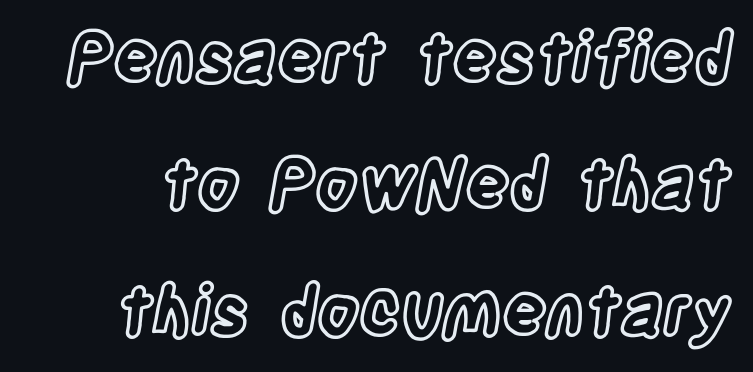
Q: Is the text italic (slanted)? A: Yes.
Q: Is the text underlined? A: No.
Q: Is the spacing between letters normal or unusually wide? A: Normal.
Q: Width (condensed, normal, or wide)? A: Condensed.
Q: x-height? A: Large.
Q: Monospaced? A: No.
